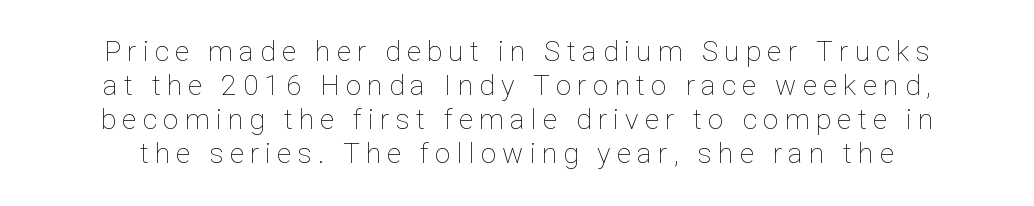
The image shows 28 px thin type, upright; set line spacing 1.22x, unusually wide letter spacing (+0.22 em), not underlined; low stroke contrast and a medium x-height.
